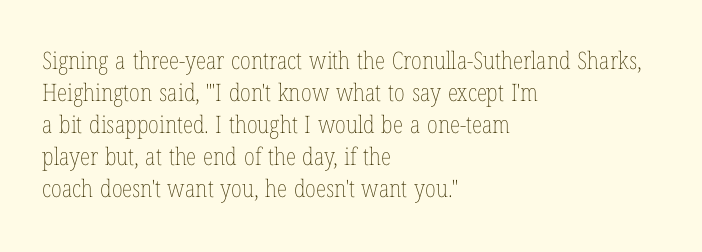
A bare baseline throughout the passage. Does the lettering tilt? It doesn't — this is upright. Leftover space on each line is placed entirely after the last word. Regarding leading, the lines here are spaced in the standard way. Inter-character spacing is left at the font's built-in metrics. Compared with a typical body face, this is equally light or lighter still.
